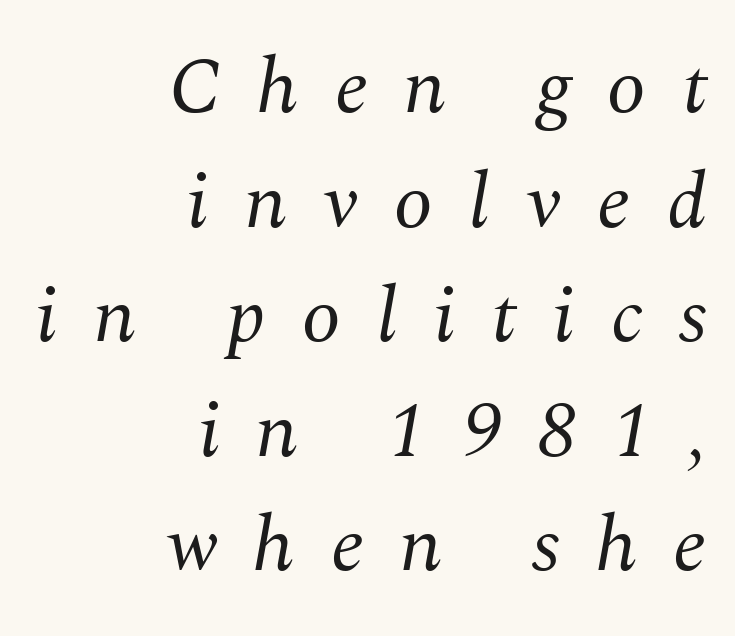
Stroke thickness stays within the range of a standard reading face or lighter. Underlining? Definitely not there. Is the letter spacing exaggerated? Yes — the characters are pushed far apart. Characters are canted at an angle relative to the baseline's perpendicular. Line spacing here is normal.
